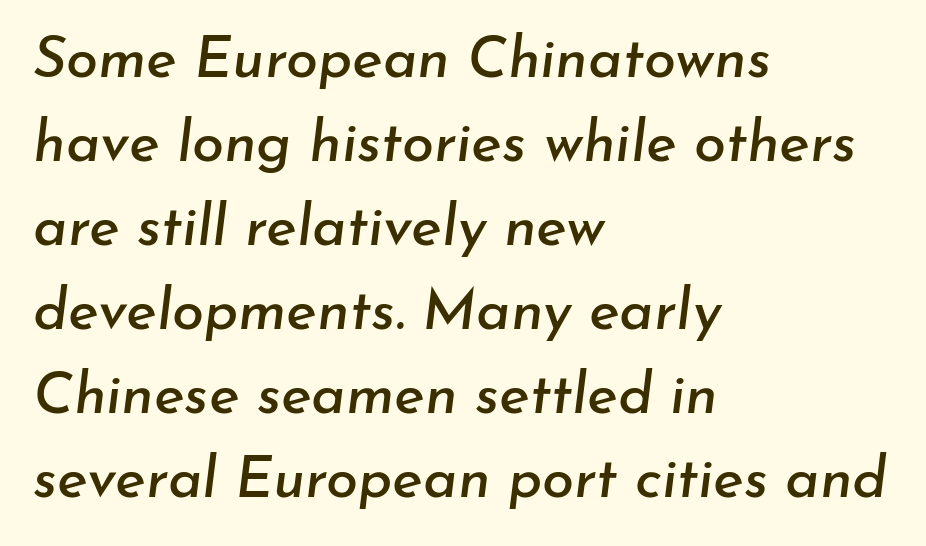
{"italic": "yes", "lean": "right", "slant_degrees": 7, "width": "normal", "stroke_contrast": "low", "x_height": "small", "monospaced": "no", "underline": "no", "align": "left", "line_spacing": "normal", "line_spacing_ratio": 1.45, "letter_spacing": "normal", "letter_spacing_em": 0.0, "glyph_px": 58}
